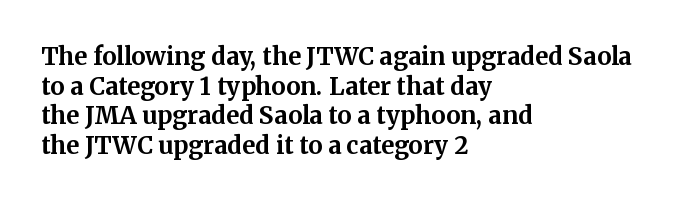
Q: Is the text bold? A: Yes.
Q: Is the text italic (slanted)? A: No, it is upright.
Q: Is the text underlined? A: No.
Q: How is the paragraph aligned? A: Left-aligned.
Q: Is the spacing between letters normal or unusually wide? A: Normal.
